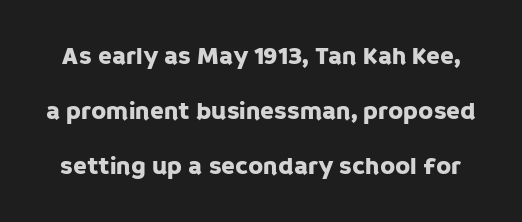
{"italic": "no", "underline": "no", "line_spacing": "loose", "line_spacing_ratio": 2.2, "letter_spacing": "normal", "letter_spacing_em": 0.0, "glyph_px": 25}
